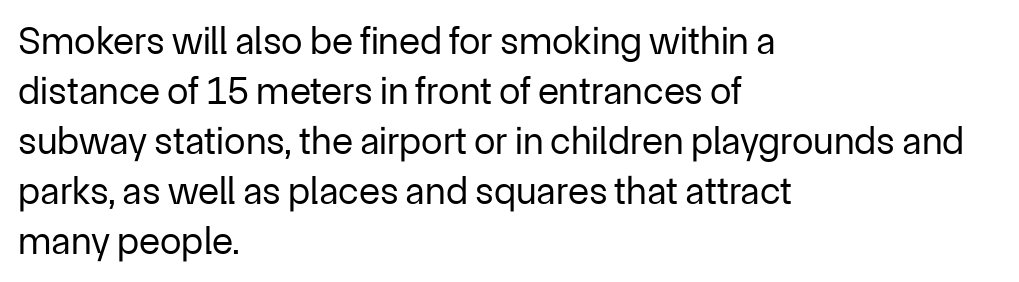
The image shows 39 px regular-weight sans-serif type, upright; set left-aligned, normal line spacing (1.28x), normal letter spacing, not underlined; low stroke contrast and a medium x-height.
